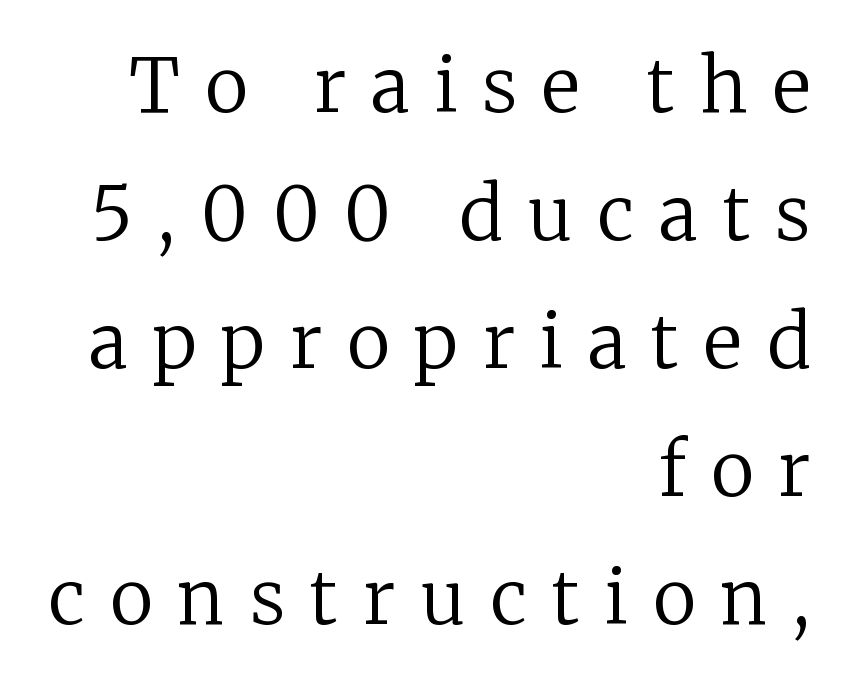
The image shows 74 px regular-weight serif type, upright; set right-aligned, line spacing 1.73x, unusually wide letter spacing (+0.34 em), not underlined; low stroke contrast and a medium x-height.
